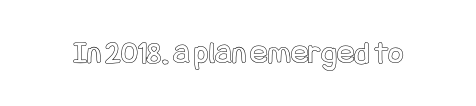
Q: Is the text italic (slanted)? A: No, it is upright.
Q: Is the text underlined? A: No.
Q: Is the spacing between letters normal or unusually wide? A: Normal.
Q: Width (condensed, normal, or wide)? A: Condensed.
Q: x-height? A: Large.
